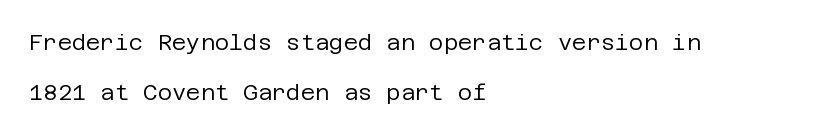
Q: Is the text bold? A: No.
Q: Is the text italic (slanted)? A: No, it is upright.
Q: Is the text underlined? A: No.
Q: How is the paragraph aligned? A: Left-aligned.
Q: Is the spacing between letters normal or unusually wide? A: Normal.
Q: Is the spacing between lines tight, normal or loose? A: Loose.
